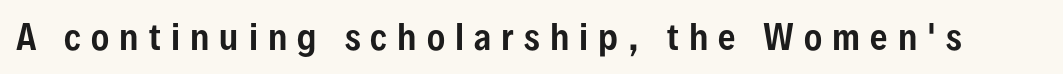
{"serif": "no", "italic": "no", "width": "condensed", "stroke_contrast": "low", "x_height": "medium", "monospaced": "no", "underline": "no", "letter_spacing": "wide", "letter_spacing_em": 0.3, "glyph_px": 34}
